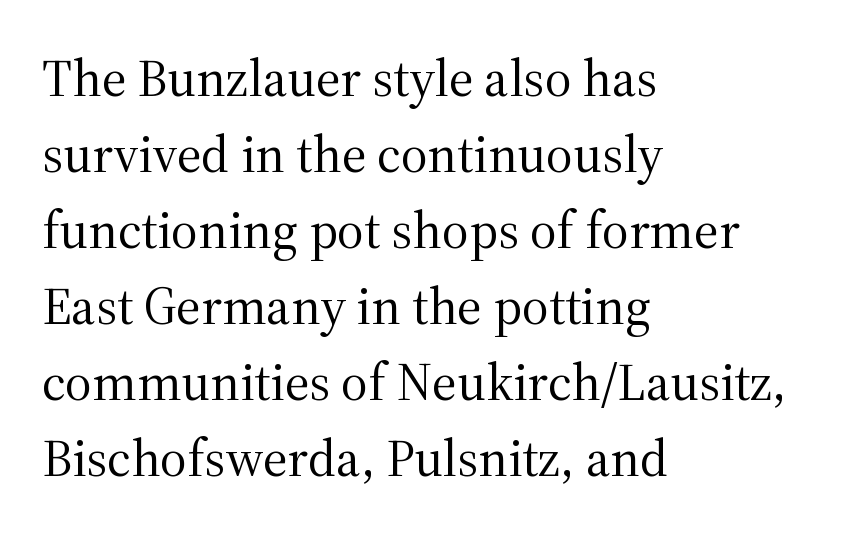
{"serif": "yes", "italic": "no", "bold": "no", "weight": "regular", "width": "normal", "stroke_contrast": "medium", "x_height": "medium", "monospaced": "no", "underline": "no", "align": "left", "line_spacing": "normal", "line_spacing_ratio": 1.46, "letter_spacing": "normal", "letter_spacing_em": 0.0, "glyph_px": 52}
